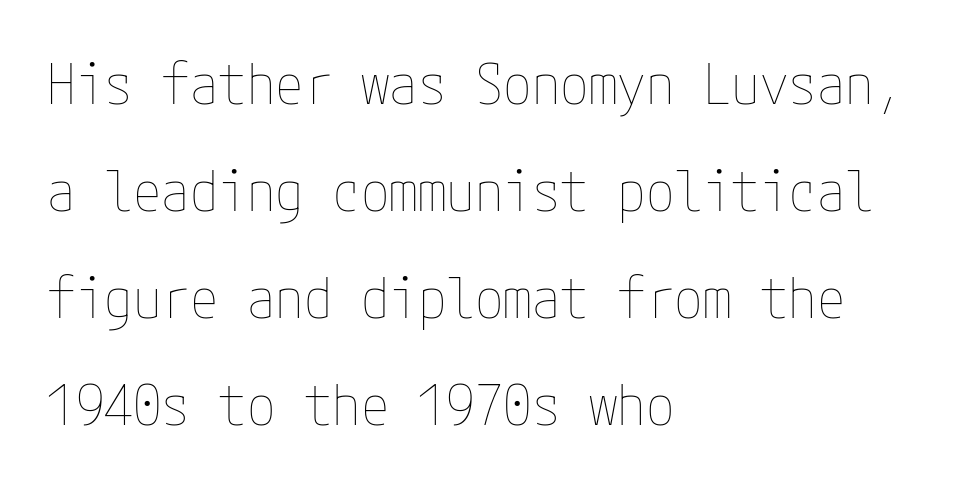
Q: Is the text bold? A: No.
Q: Is the text italic (slanted)? A: No, it is upright.
Q: Is the text underlined? A: No.
Q: How is the paragraph aligned? A: Left-aligned.
Q: Is the spacing between letters normal or unusually wide? A: Normal.
Q: Width (condensed, normal, or wide)? A: Condensed.
Q: Stroke contrast? A: Low.
Q: x-height? A: Medium.
